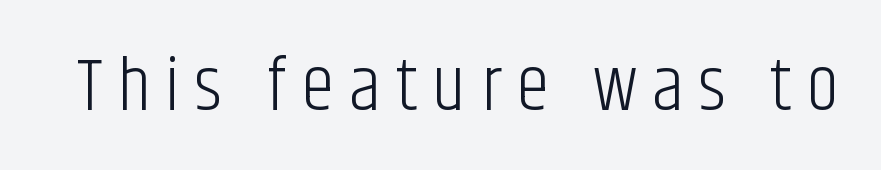
Is the letter spacing exaggerated? Yes — the characters are pushed far apart. The typography opts for an upright posture over an oblique one. Lines of text with bare space underneath. Looks like regular typesetting: each glyph gets only the width it needs.
